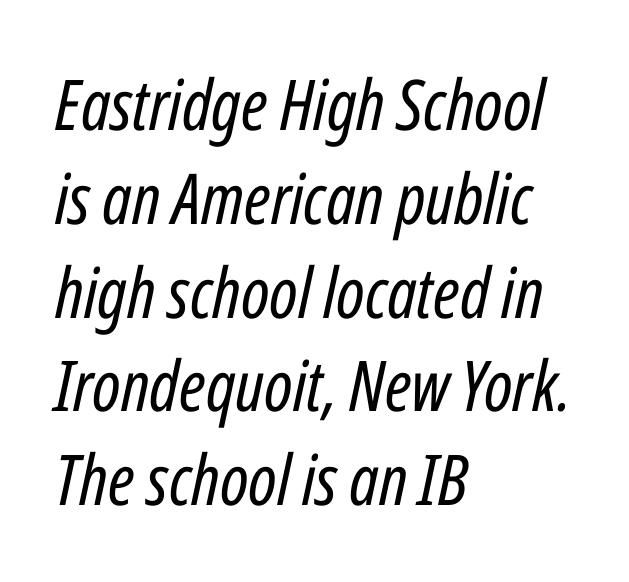
Q: Is the text bold? A: No.
Q: Is the text italic (slanted)? A: Yes, it leans right by about 12 degrees.
Q: Is the text underlined? A: No.
Q: How is the paragraph aligned? A: Left-aligned.
Q: Is the spacing between letters normal or unusually wide? A: Normal.
Q: Is the spacing between lines tight, normal or loose? A: Normal.
Q: Width (condensed, normal, or wide)? A: Condensed.
Q: Stroke contrast? A: Low.
Q: x-height? A: Medium.
Q: Monospaced? A: No.
